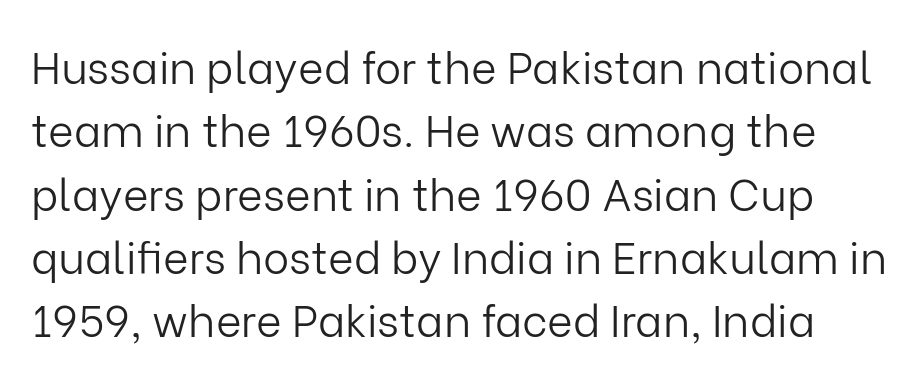
Posture: upright roman. These lines are rendered in a variable-pitch font. These lines sit exactly where default settings would place them. Descenders hang freely into open space. Stroke thickness stays within the range of a standard reading face or lighter. This sample uses a sans-serif face.
